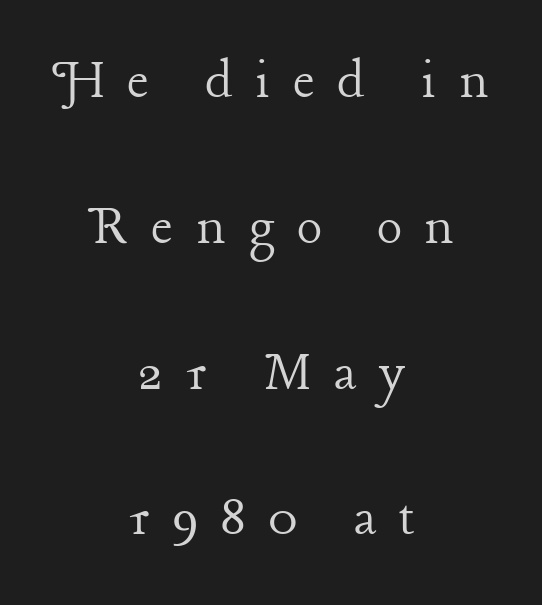
{"serif": "yes", "italic": "no", "bold": "no", "weight": "light", "width": "normal", "stroke_contrast": "low", "x_height": "medium", "monospaced": "no", "underline": "no", "align": "center", "line_spacing": "loose", "line_spacing_ratio": 2.43, "letter_spacing": "wide", "letter_spacing_em": 0.37, "glyph_px": 60}
